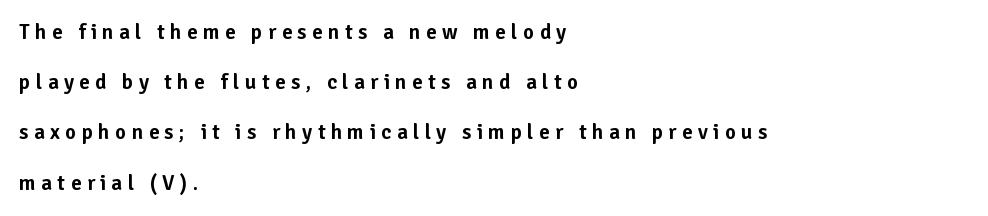
Nope, not italic — everything's standing straight. The lines in this sample share a left origin and differ only in where they stop. Loosely led — the rows are spread out. Nobody drew a line under any word here. The horizontal fit of the characters is loose and conspicuously gappy.
